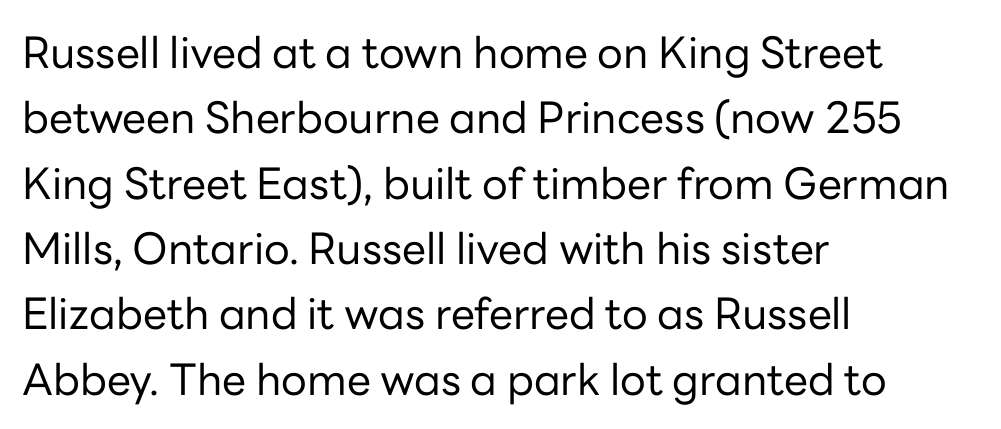
Q: Is the text bold? A: No.
Q: Is the text italic (slanted)? A: No, it is upright.
Q: Is the typeface a serif or a sans-serif typeface? A: Sans-serif.
Q: Is the text underlined? A: No.
Q: How is the paragraph aligned? A: Left-aligned.
Q: Is the spacing between letters normal or unusually wide? A: Normal.
Q: Is the spacing between lines tight, normal or loose? A: Normal.
Q: Width (condensed, normal, or wide)? A: Normal.
Q: Stroke contrast? A: Low.
Q: x-height? A: Medium.
Q: Monospaced? A: No.
